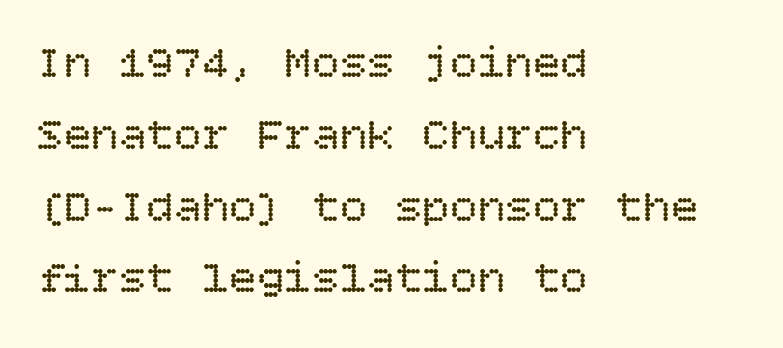
Q: Is the text bold? A: No.
Q: Is the text italic (slanted)? A: No, it is upright.
Q: Is the text underlined? A: No.
Q: How is the paragraph aligned? A: Left-aligned.
Q: Is the spacing between letters normal or unusually wide? A: Normal.
Q: Is the spacing between lines tight, normal or loose? A: Normal.
Q: Width (condensed, normal, or wide)? A: Normal.
Q: Stroke contrast? A: Low.
Q: x-height? A: Large.
